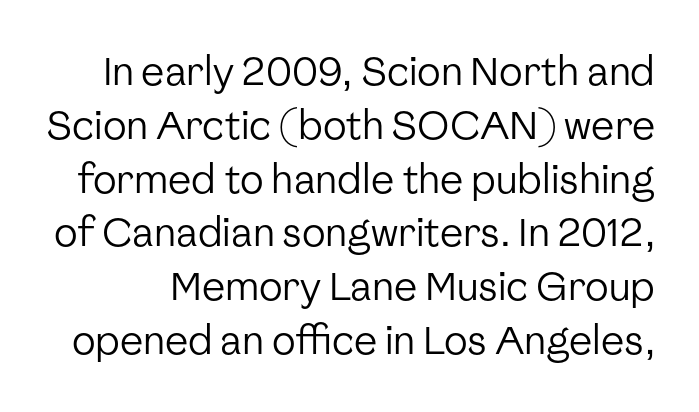
I'd call this a sans setting — the letters go barefoot. Do the characters align in a grid? No, the font is proportional. The tracking reads as untouched default to a designer's eye. Evenly set lines give the paragraph a standard silhouette. Clear beneath every line of the passage.
